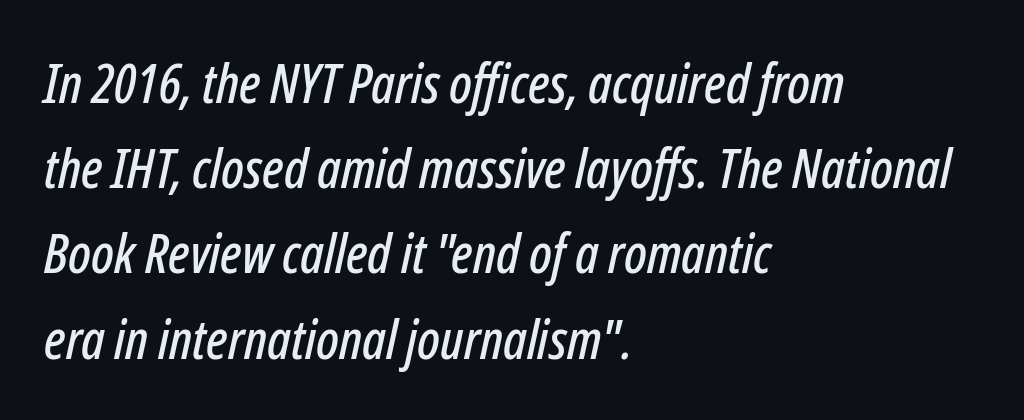
The block of text has a typical density, with ordinary space between rows. Descenders hang freely into open space. Letter spacing: default. Looking at the ascenders, they clearly lean. Varying glyph widths throughout — classic text-font behaviour.
